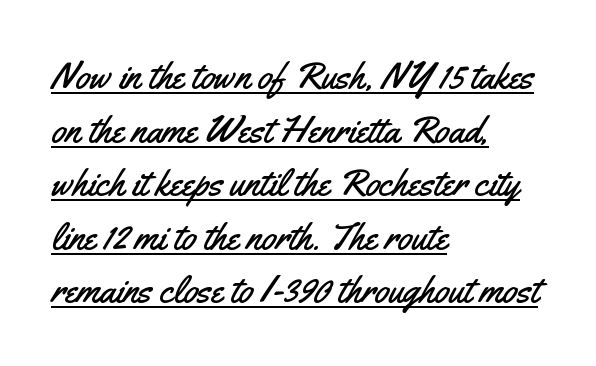
Q: Is the text italic (slanted)? A: Yes.
Q: Is the typeface a serif or a sans-serif typeface? A: Sans-serif.
Q: Is the text underlined? A: Yes.
Q: How is the paragraph aligned? A: Left-aligned.
Q: Is the spacing between letters normal or unusually wide? A: Normal.
Q: Is the spacing between lines tight, normal or loose? A: Normal.
Q: Width (condensed, normal, or wide)? A: Condensed.
Q: Stroke contrast? A: Medium.
Q: x-height? A: Small.
Q: Monospaced? A: No.
